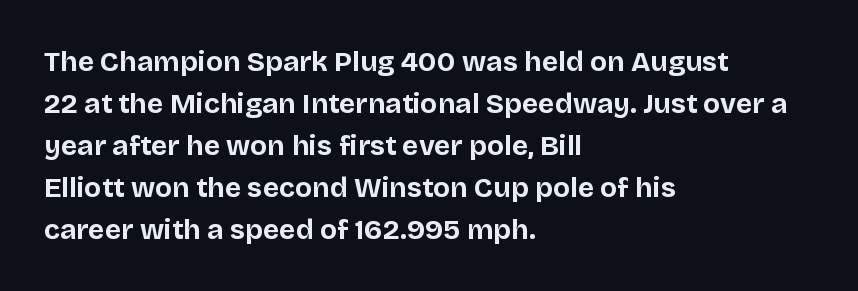
The image shows 28 px bold sans-serif type, upright; set left-aligned, normal line spacing (1.5x), normal letter spacing, not underlined; low stroke contrast and a large x-height.
